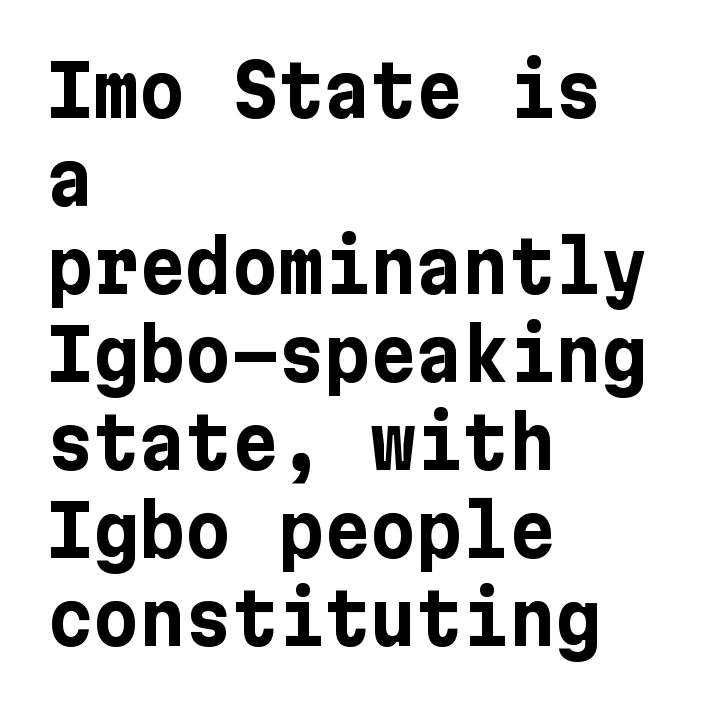
Q: Is the text bold? A: Yes.
Q: Is the text italic (slanted)? A: No, it is upright.
Q: Is the typeface a serif or a sans-serif typeface? A: Sans-serif.
Q: Is the text underlined? A: No.
Q: How is the paragraph aligned? A: Left-aligned.
Q: Is the spacing between letters normal or unusually wide? A: Normal.
Q: Width (condensed, normal, or wide)? A: Normal.
Q: Stroke contrast? A: Low.
Q: x-height? A: Medium.
